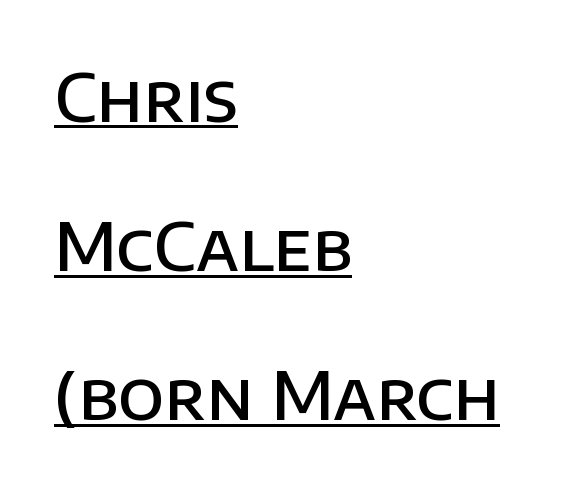
Q: Is the text bold? A: Semi-bold.
Q: Is the text italic (slanted)? A: No, it is upright.
Q: Is the typeface a serif or a sans-serif typeface? A: Sans-serif.
Q: Is the text underlined? A: Yes.
Q: How is the paragraph aligned? A: Left-aligned.
Q: Is the spacing between letters normal or unusually wide? A: Normal.
Q: Is the spacing between lines tight, normal or loose? A: Loose.
Q: Width (condensed, normal, or wide)? A: Normal.
Q: Stroke contrast? A: Low.
Q: x-height? A: Large.
Q: Monospaced? A: No.
